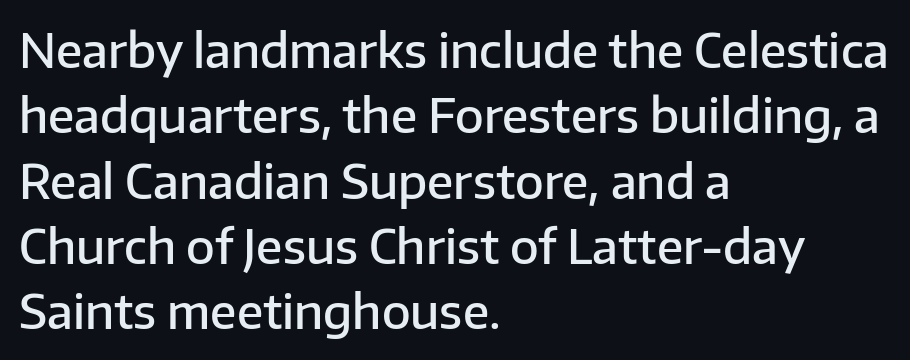
Q: Is the text bold? A: Semi-bold.
Q: Is the text italic (slanted)? A: No, it is upright.
Q: Is the typeface a serif or a sans-serif typeface? A: Sans-serif.
Q: Is the text underlined? A: No.
Q: How is the paragraph aligned? A: Left-aligned.
Q: Is the spacing between letters normal or unusually wide? A: Normal.
Q: Is the spacing between lines tight, normal or loose? A: Normal.
Q: Width (condensed, normal, or wide)? A: Normal.
Q: Stroke contrast? A: Low.
Q: x-height? A: Medium.
Q: Monospaced? A: No.
